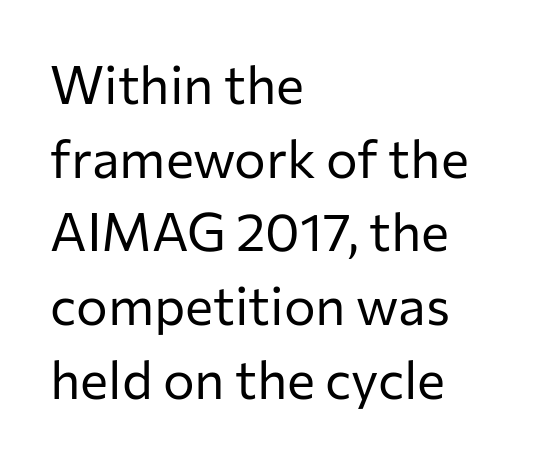
All the whitespace from short lines collects on the right. In terms of leading, this rendering sits right in the middle. Posture: straight, roman, zero tilt. Beneath every word, the page is bare. The typeface chosen for these lines omits serifs. The gaps between neighbouring characters are ordinary and unremarkable.
